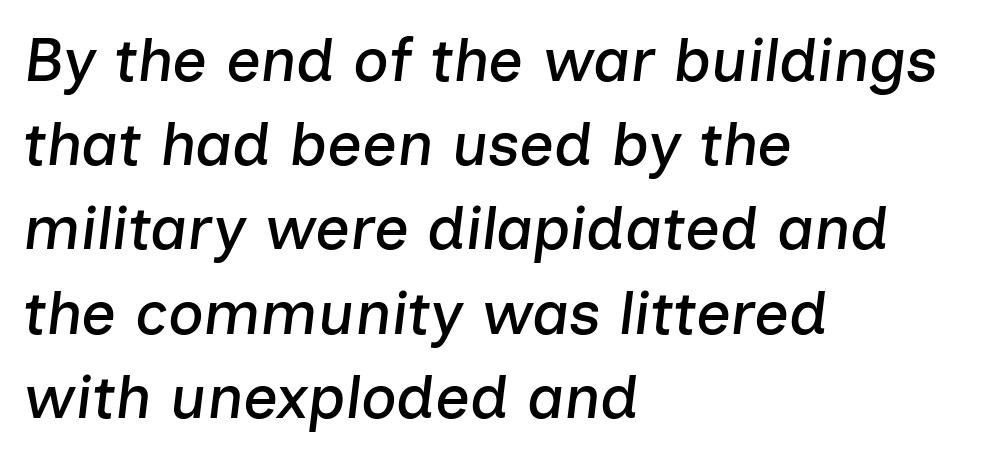
Q: Is the text italic (slanted)? A: Yes, it leans right by about 7 degrees.
Q: Is the text underlined? A: No.
Q: How is the paragraph aligned? A: Left-aligned.
Q: Is the spacing between letters normal or unusually wide? A: Normal.
Q: Is the spacing between lines tight, normal or loose? A: Normal.
Q: Width (condensed, normal, or wide)? A: Normal.
Q: Stroke contrast? A: Low.
Q: x-height? A: Medium.
Q: Monospaced? A: No.
